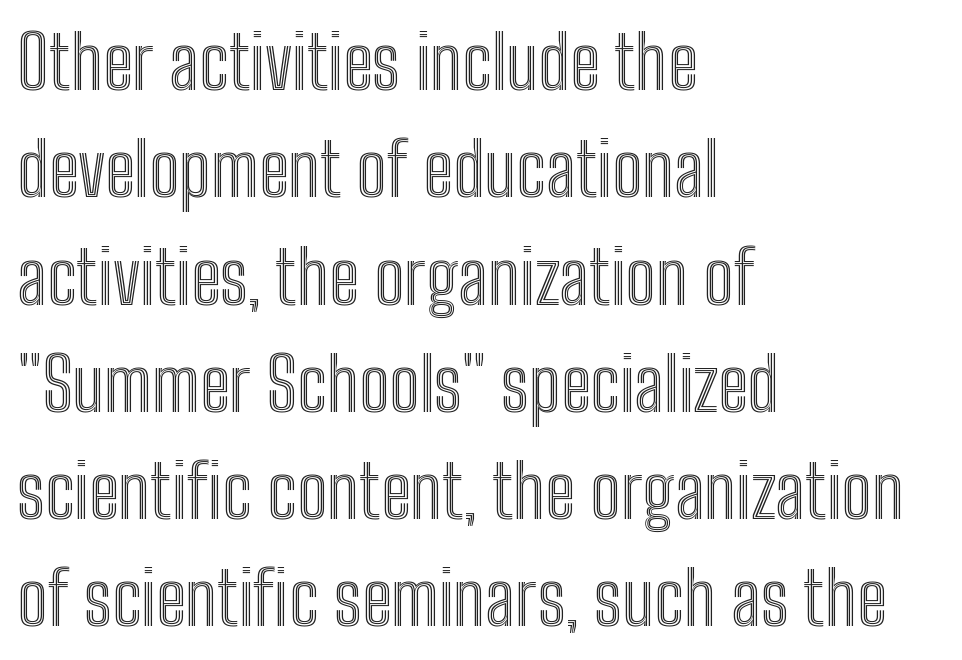
Q: Is the text italic (slanted)? A: No, it is upright.
Q: Is the text underlined? A: No.
Q: How is the paragraph aligned? A: Left-aligned.
Q: Is the spacing between letters normal or unusually wide? A: Normal.
Q: Is the spacing between lines tight, normal or loose? A: Normal.
Q: Width (condensed, normal, or wide)? A: Condensed.
Q: x-height? A: Medium.
Q: Monospaced? A: No.
